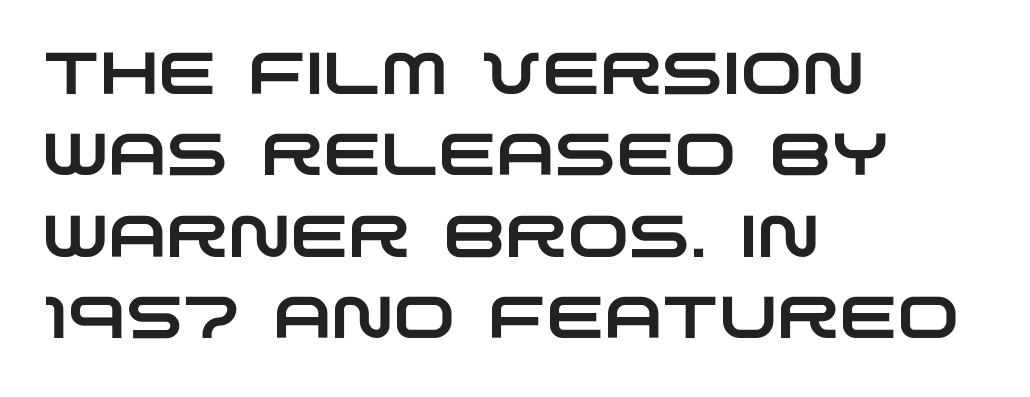
Q: Is the typeface a serif or a sans-serif typeface? A: Sans-serif.
Q: Is the text underlined? A: No.
Q: How is the paragraph aligned? A: Left-aligned.
Q: Is the spacing between letters normal or unusually wide? A: Normal.
Q: Is the spacing between lines tight, normal or loose? A: Normal.
Q: Width (condensed, normal, or wide)? A: Wide.
Q: Stroke contrast? A: Low.
Q: x-height? A: Large.
Q: Monospaced? A: No.
